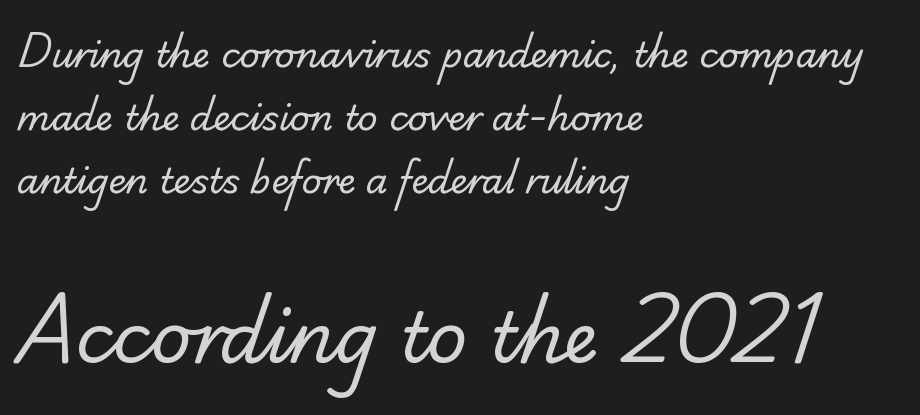
{"serif": "yes", "bold": "no", "weight": "regular", "width": "normal", "stroke_contrast": "low", "x_height": "small", "monospaced": "no", "underline": "no", "align": "left", "line_spacing_ratio": 1.8, "letter_spacing": "normal", "letter_spacing_em": 0.0, "larger_block": "second", "size_ratio": 2.0, "glyph_px": 70}
